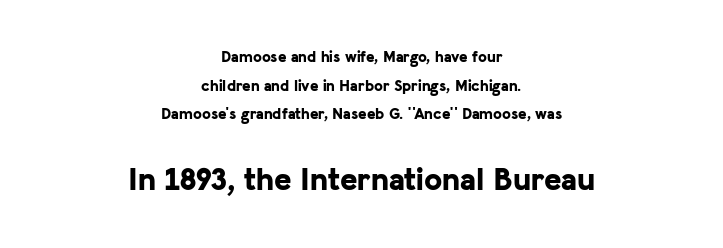
Q: Is the text bold? A: Yes.
Q: Is the text italic (slanted)? A: No, it is upright.
Q: Is the typeface a serif or a sans-serif typeface? A: Sans-serif.
Q: Is the text underlined? A: No.
Q: How is the paragraph aligned? A: Centered.
Q: Is the spacing between letters normal or unusually wide? A: Normal.
Q: Which block of text is set in a larger size, the first (top) or the second (bottom)? A: The second (bottom) one.
Q: Width (condensed, normal, or wide)? A: Normal.
Q: Stroke contrast? A: Low.
Q: x-height? A: Medium.
Q: Monospaced? A: No.
